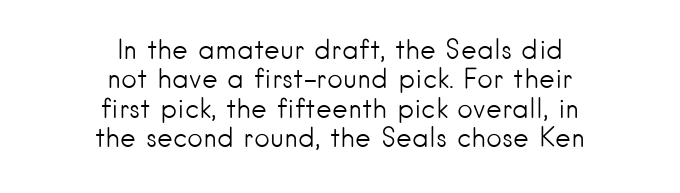
Is the letter spacing exaggerated? No — it looks like the ordinary default. Rule under the text: the space is simply empty. The rag falls on both sides of this text block equally. It's the straight-up-and-down kind of type.
